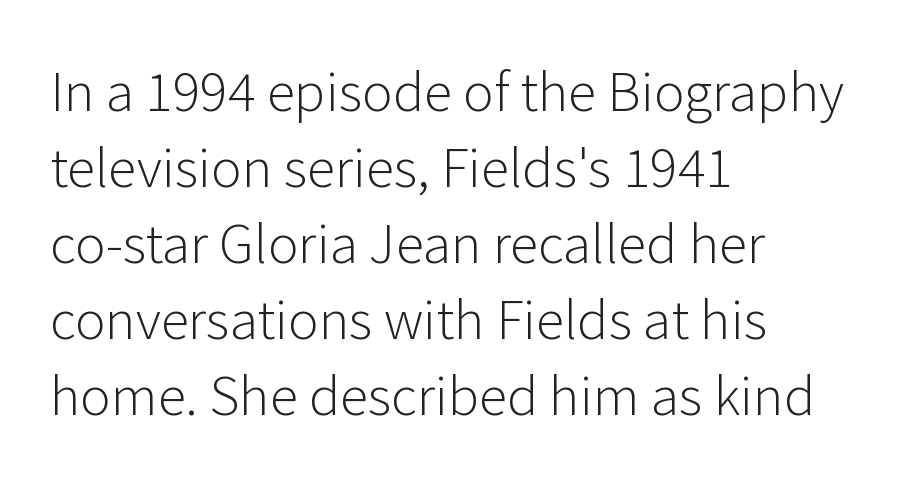
The typeface chosen for these lines omits serifs. No word sits above an underline. Do the characters align in a grid? No, the font is proportional. The block of text has a typical density, with ordinary space between rows.
